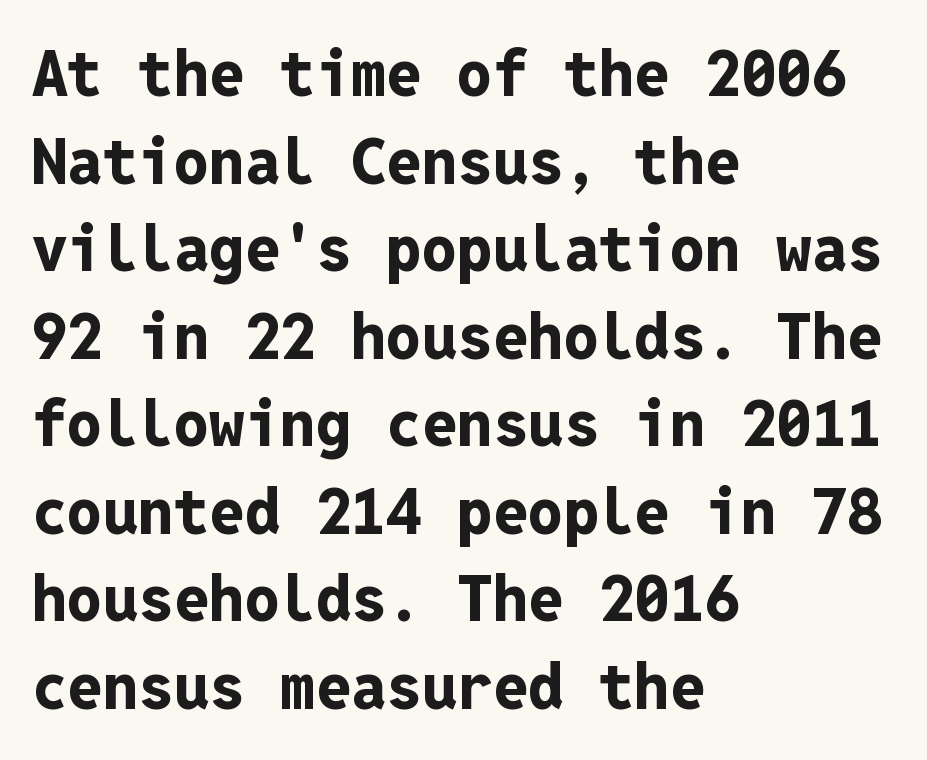
The image shows 63 px bold sans-serif type, upright, monospaced; set left-aligned, normal line spacing (1.39x), normal letter spacing, not underlined; low stroke contrast and a medium x-height.
